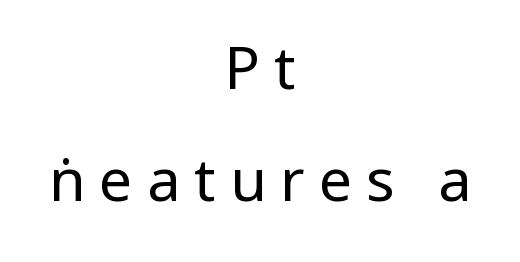
The image shows 59 px regular-weight, condensed sans-serif type, upright; set centered, line spacing 1.89x, unusually wide letter spacing (+0.24 em), not underlined; low stroke contrast and a large x-height.
